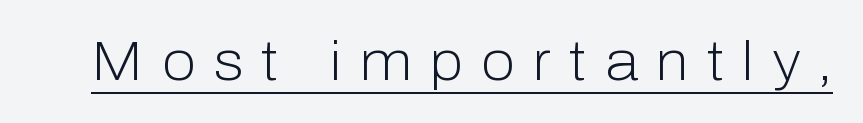
{"serif": "no", "italic": "no", "bold": "no", "weight": "light", "width": "normal", "stroke_contrast": "low", "x_height": "medium", "monospaced": "no", "underline": "yes", "letter_spacing": "wide", "letter_spacing_em": 0.33, "glyph_px": 55}
